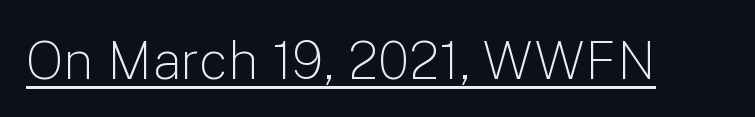
No italicization has been applied; the sample stays upright. Letterform terminals end flat and unadorned throughout the passage. Bold? No — there's no thickening of the strokes. This sample carries an underscore along the baseline area. Each letter keeps its own natural width here, so spacing adapts to shape.
